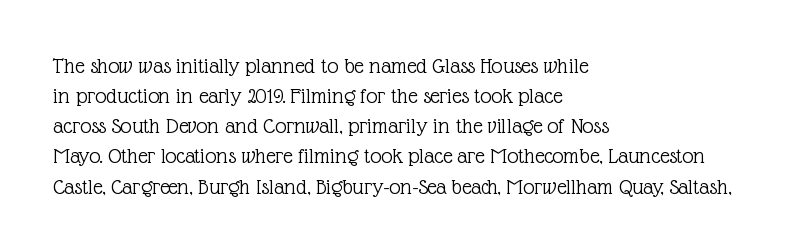
{"italic": "no", "bold": "no", "underline": "no", "align": "left", "line_spacing": "normal", "line_spacing_ratio": 1.31, "letter_spacing": "normal", "letter_spacing_em": 0.0, "glyph_px": 23}
